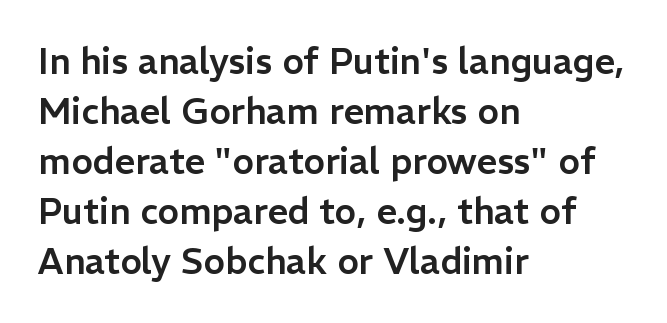
{"serif": "no", "italic": "no", "width": "normal", "stroke_contrast": "low", "x_height": "medium", "monospaced": "no", "underline": "no", "align": "left", "line_spacing": "normal", "line_spacing_ratio": 1.39, "letter_spacing": "normal", "letter_spacing_em": 0.0, "glyph_px": 36}
